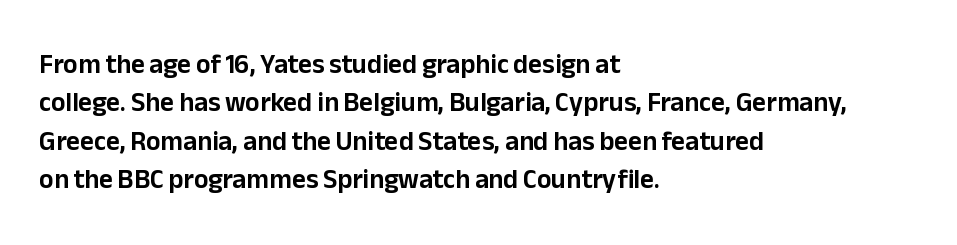
Q: Is the text italic (slanted)? A: No, it is upright.
Q: Is the text underlined? A: No.
Q: How is the paragraph aligned? A: Left-aligned.
Q: Is the spacing between letters normal or unusually wide? A: Normal.
Q: Is the spacing between lines tight, normal or loose? A: Normal.
